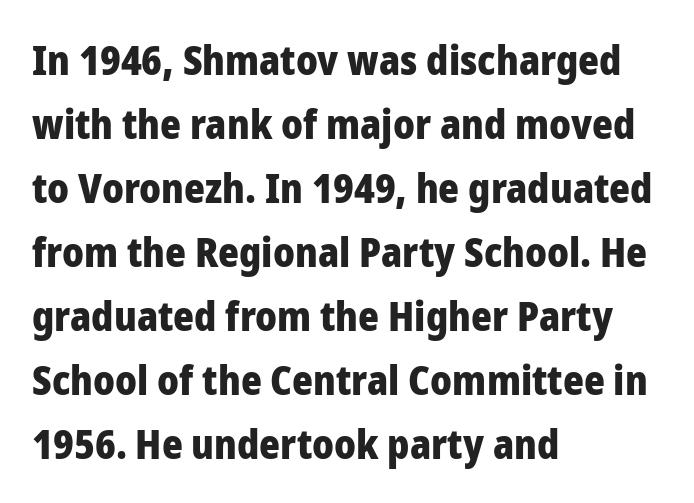
{"serif": "no", "italic": "no", "bold": "yes", "weight": "heavy", "width": "normal", "stroke_contrast": "low", "x_height": "medium", "monospaced": "no", "underline": "no", "align": "left", "line_spacing": "normal", "line_spacing_ratio": 1.6, "letter_spacing": "normal", "letter_spacing_em": 0.0, "glyph_px": 40}
